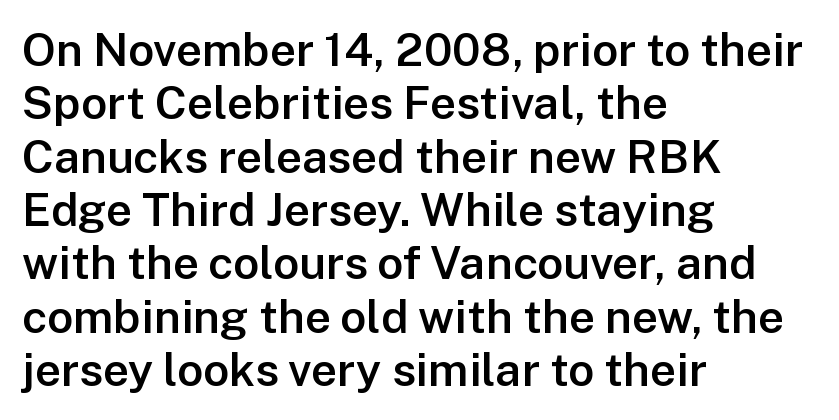
Spacing between characters is what you'd get straight out of the box. A classic flush-left, rag-right setting is used for this passage. Do the characters align in a grid? No, the font is proportional. The type family on display is of the sans-serif kind.
